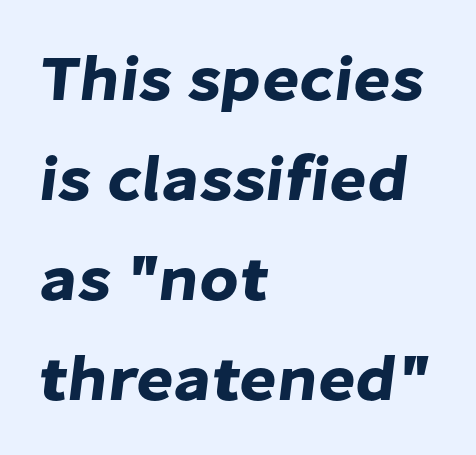
In terms of letterform style, serifs are entirely absent. These lines are rendered in a variable-pitch font. The rag falls on the right side of this text block. The passage shown has conventional tracking throughout. Successive baselines arrive at the customary interval. Underline: absent.
